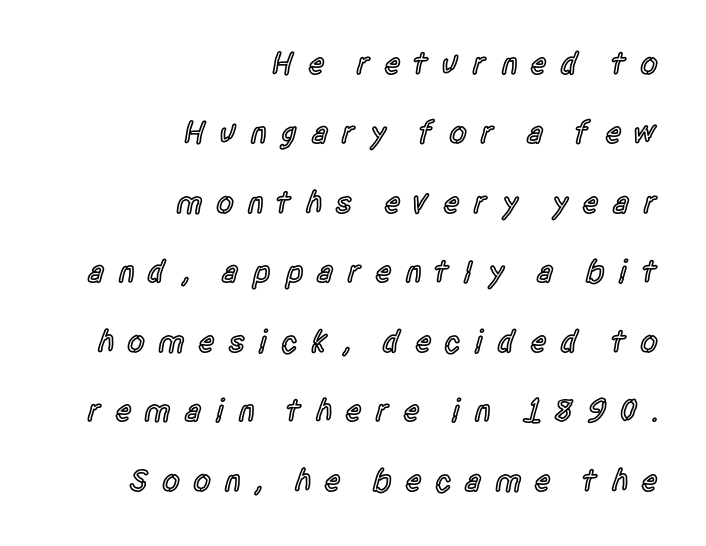
{"serif": "no", "bold": "semi", "weight": "semibold", "width": "condensed", "x_height": "large", "monospaced": "no", "underline": "no", "align": "right", "line_spacing": "loose", "line_spacing_ratio": 2.17, "letter_spacing": "wide", "letter_spacing_em": 0.4, "glyph_px": 32}
